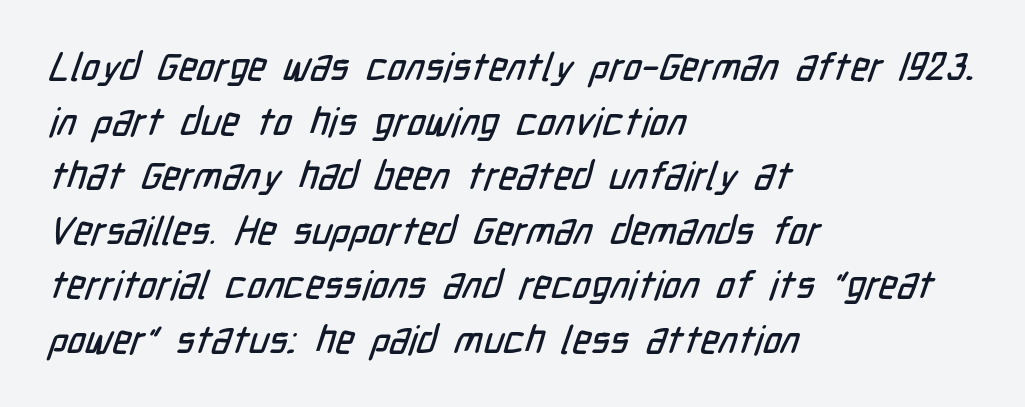
The image shows 39 px condensed sans-serif type; set left-aligned, normal line spacing (1.4x), normal letter spacing, not underlined; low stroke contrast and a medium x-height.
